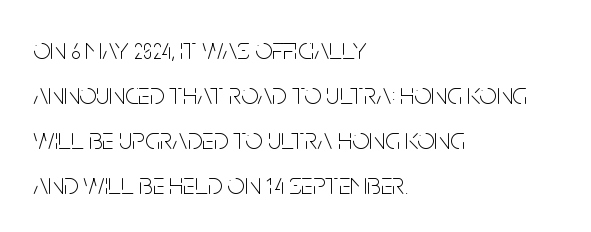
{"serif": "no", "italic": "no", "bold": "no", "weight": "thin", "width": "condensed", "stroke_contrast": "low", "x_height": "large", "monospaced": "no", "underline": "no", "align": "left", "line_spacing": "normal", "line_spacing_ratio": 1.5, "letter_spacing": "normal", "letter_spacing_em": 0.0, "glyph_px": 30}
